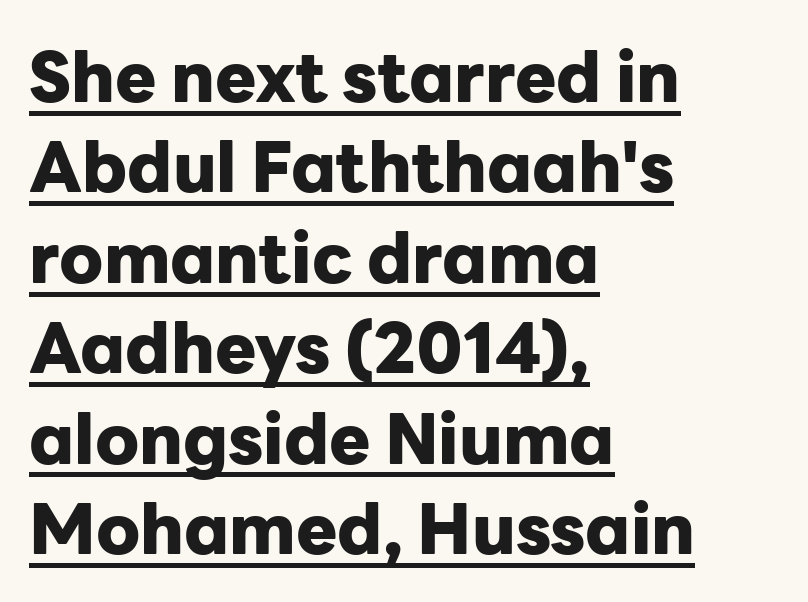
{"serif": "no", "italic": "no", "bold": "yes", "weight": "heavy", "width": "normal", "stroke_contrast": "low", "x_height": "medium", "monospaced": "no", "underline": "yes", "align": "left", "line_spacing": "normal", "line_spacing_ratio": 1.31, "letter_spacing": "normal", "letter_spacing_em": 0.0, "glyph_px": 69}
